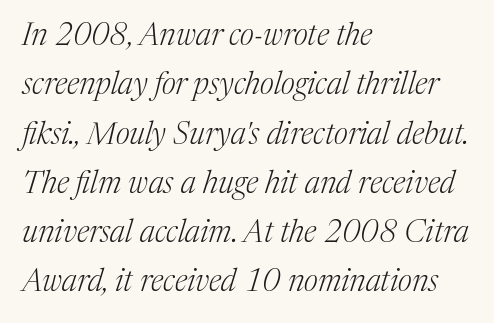
Q: Is the text bold? A: No.
Q: Is the text italic (slanted)? A: Yes, it leans right by about 17 degrees.
Q: Is the typeface a serif or a sans-serif typeface? A: Serif.
Q: Is the text underlined? A: No.
Q: How is the paragraph aligned? A: Left-aligned.
Q: Is the spacing between letters normal or unusually wide? A: Normal.
Q: Is the spacing between lines tight, normal or loose? A: Normal.
Q: Width (condensed, normal, or wide)? A: Normal.
Q: Stroke contrast? A: Medium.
Q: x-height? A: Medium.
Q: Monospaced? A: No.
